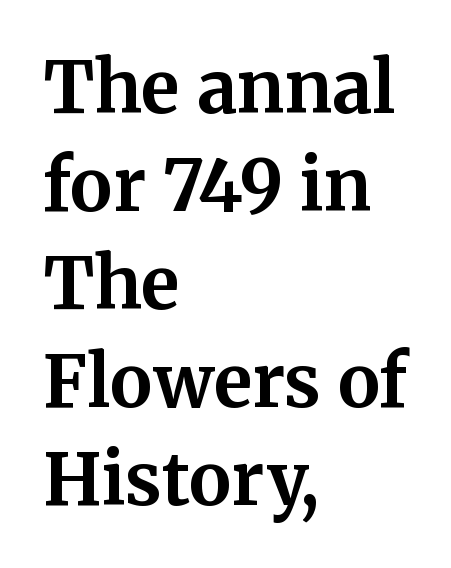
{"serif": "yes", "italic": "no", "bold": "yes", "weight": "bold", "width": "normal", "stroke_contrast": "medium", "x_height": "medium", "monospaced": "no", "underline": "no", "align": "left", "line_spacing": "normal", "line_spacing_ratio": 1.38, "letter_spacing": "normal", "letter_spacing_em": 0.0, "glyph_px": 71}
